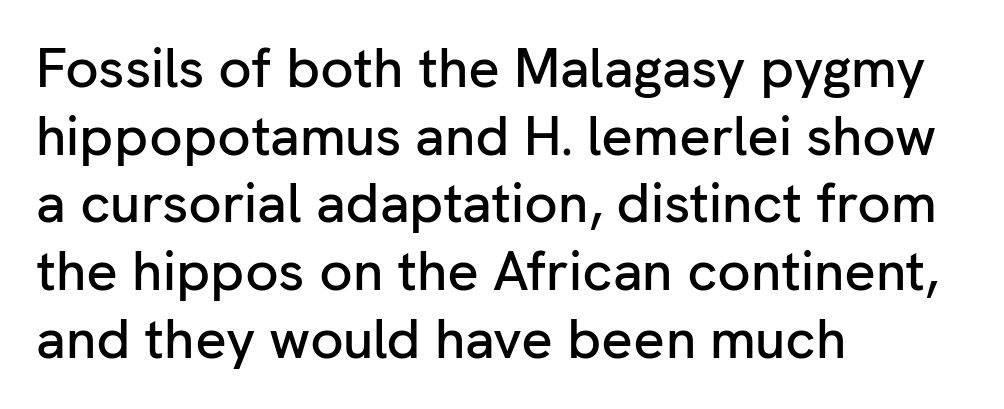
{"serif": "no", "italic": "no", "width": "normal", "stroke_contrast": "low", "x_height": "medium", "monospaced": "no", "underline": "no", "align": "left", "line_spacing_ratio": 1.23, "letter_spacing": "normal", "letter_spacing_em": 0.0, "glyph_px": 55}
